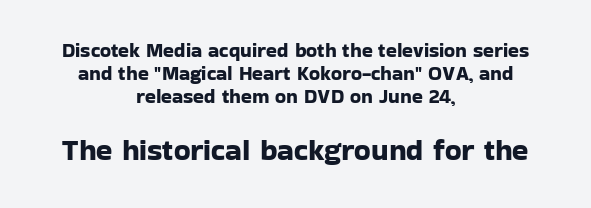
The image shows 30 px sans-serif type, upright; set centered, tight line spacing (1.14x), normal letter spacing, not underlined; the second (bottom) block is 1.5x larger; low stroke contrast and a medium x-height.
